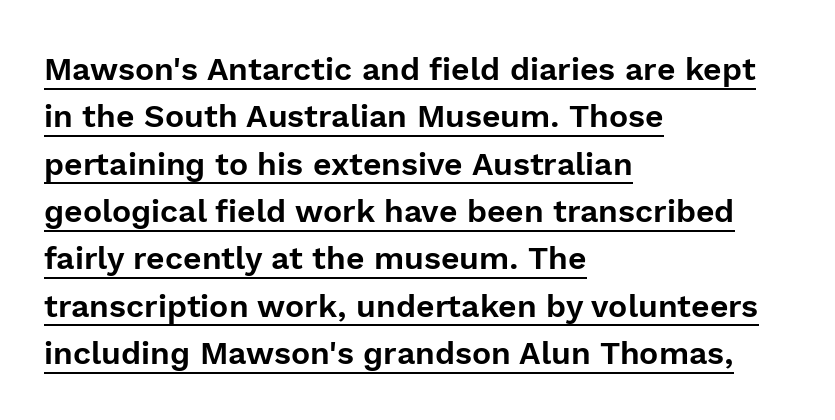
{"serif": "no", "italic": "no", "width": "normal", "x_height": "medium", "monospaced": "no", "underline": "yes", "align": "left", "line_spacing": "normal", "line_spacing_ratio": 1.48, "letter_spacing": "normal", "letter_spacing_em": 0.0, "glyph_px": 32}
